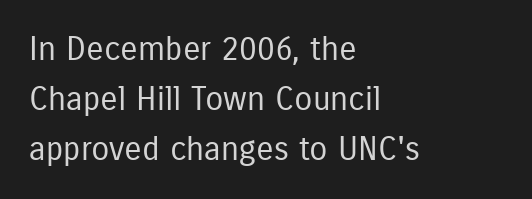
The image shows 33 px regular-weight, condensed sans-serif type, upright; set left-aligned, normal line spacing (1.52x), normal letter spacing, not underlined; low stroke contrast and a medium x-height.
